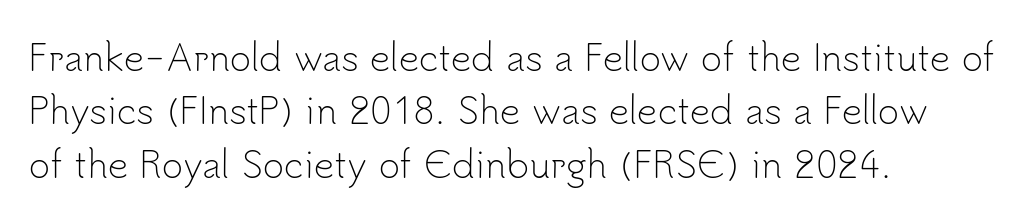
The image shows 36 px light sans-serif type, upright; set left-aligned, normal line spacing (1.48x), normal letter spacing, not underlined; low stroke contrast and a small x-height.
